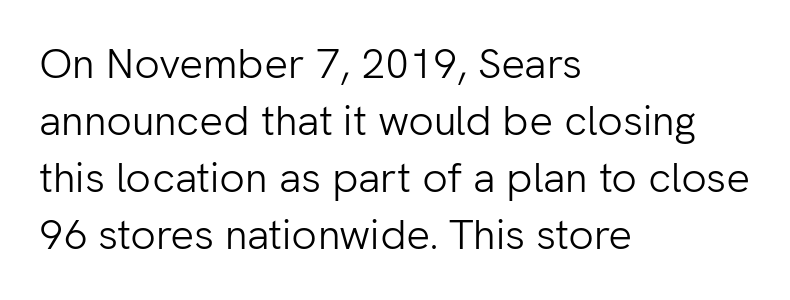
Q: Is the text bold? A: No.
Q: Is the text italic (slanted)? A: No, it is upright.
Q: Is the typeface a serif or a sans-serif typeface? A: Sans-serif.
Q: Is the text underlined? A: No.
Q: How is the paragraph aligned? A: Left-aligned.
Q: Is the spacing between letters normal or unusually wide? A: Normal.
Q: Is the spacing between lines tight, normal or loose? A: Normal.
Q: Width (condensed, normal, or wide)? A: Normal.
Q: Stroke contrast? A: Low.
Q: x-height? A: Medium.
Q: Monospaced? A: No.
